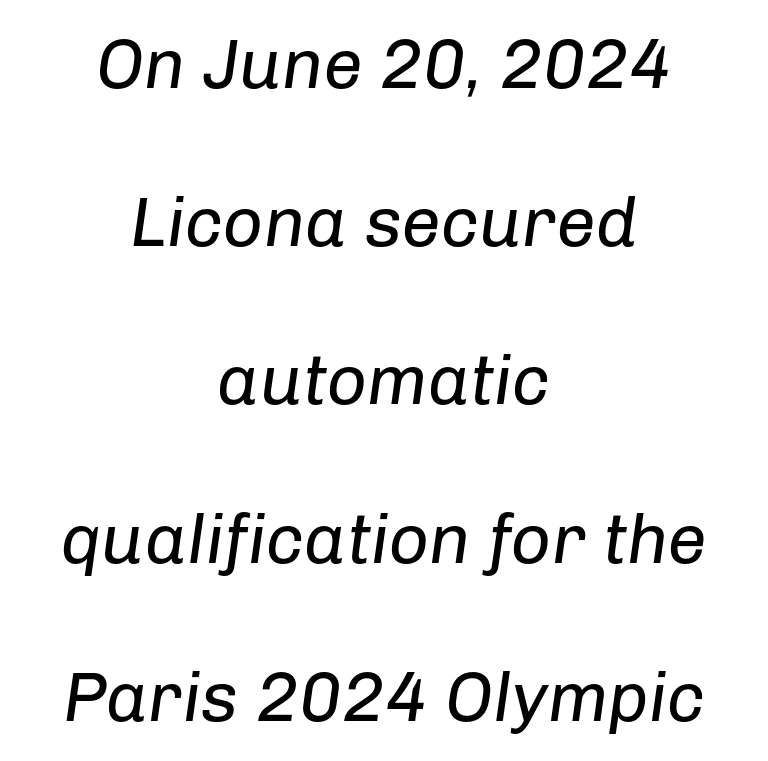
Q: Is the text bold? A: No.
Q: Is the text italic (slanted)? A: Yes, it leans right by about 8 degrees.
Q: Is the text underlined? A: No.
Q: How is the paragraph aligned? A: Centered.
Q: Is the spacing between letters normal or unusually wide? A: Normal.
Q: Is the spacing between lines tight, normal or loose? A: Loose.
Q: Width (condensed, normal, or wide)? A: Normal.
Q: Stroke contrast? A: Low.
Q: x-height? A: Medium.
Q: Monospaced? A: No.
